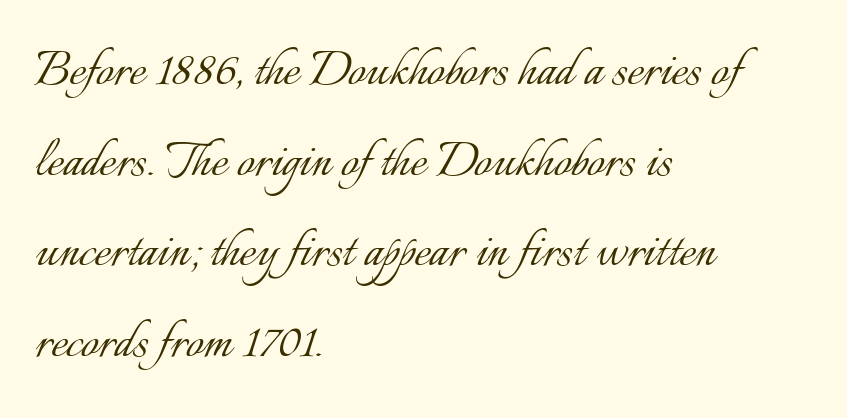
Q: Is the text bold? A: No.
Q: Is the text italic (slanted)? A: Yes.
Q: Is the text underlined? A: No.
Q: How is the paragraph aligned? A: Left-aligned.
Q: Is the spacing between letters normal or unusually wide? A: Normal.
Q: Is the spacing between lines tight, normal or loose? A: Normal.
Q: Width (condensed, normal, or wide)? A: Normal.
Q: Stroke contrast? A: Low.
Q: x-height? A: Small.
Q: Monospaced? A: No.
